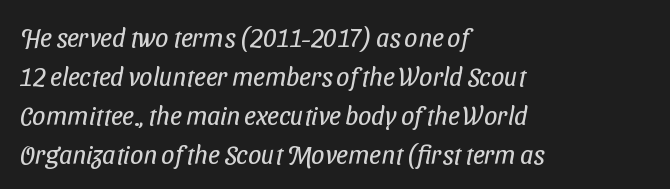
No word sits above an underline. Rows of type keep a routine distance in the vertical direction. The weight tops out at a normal text grade. The line texture is even and compact thanks to regular tracking.
